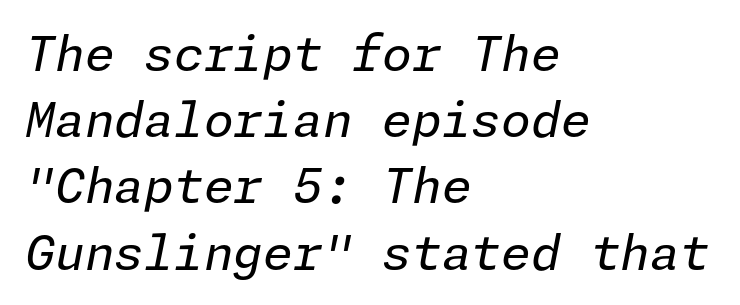
The image shows 48 px regular-weight type, italic (leaning right); set left-aligned, normal line spacing (1.38x), normal letter spacing, not underlined; low stroke contrast and a medium x-height.
